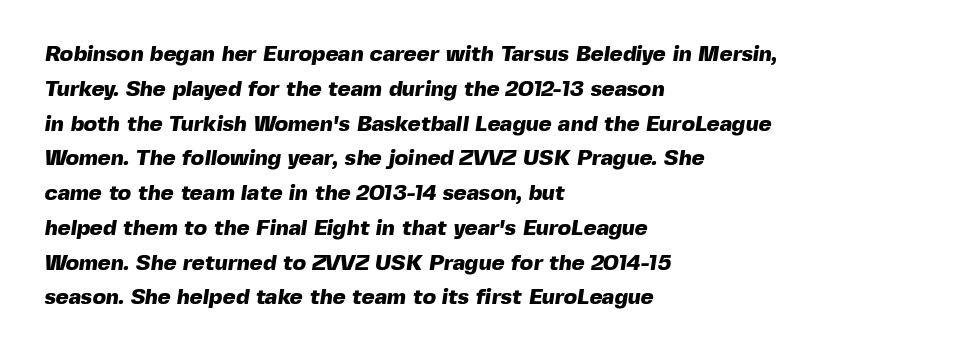
Q: Is the text bold? A: Yes.
Q: Is the text underlined? A: No.
Q: How is the paragraph aligned? A: Left-aligned.
Q: Is the spacing between letters normal or unusually wide? A: Normal.
Q: Is the spacing between lines tight, normal or loose? A: Normal.
